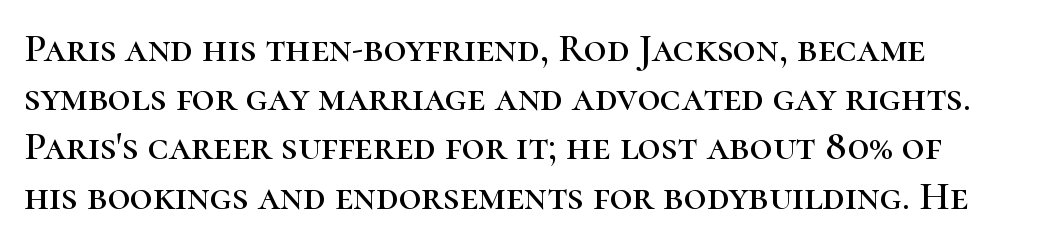
{"serif": "yes", "italic": "no", "width": "normal", "stroke_contrast": "high", "x_height": "medium", "monospaced": "no", "underline": "no", "line_spacing_ratio": 1.23, "letter_spacing": "normal", "letter_spacing_em": 0.0, "glyph_px": 40}
